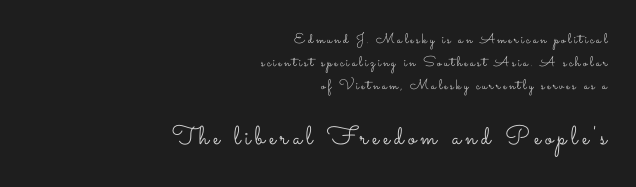
A normal amount of white space separates one row of letters from the next. The baseline area is clear. Typeset ragged left — the right edge is the straight one.
